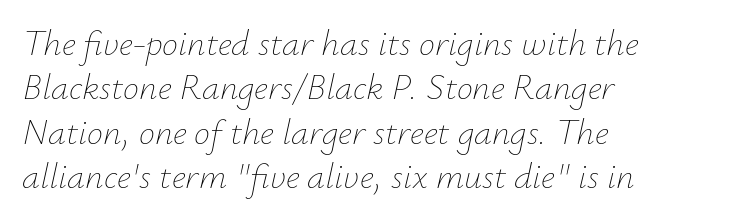
Stroke mass is kept to a normal reading level or below. The type is set solid horizontally, with unmodified tracking. Italic: yes, the glyphs are oblique. Which margin do the lines hug? The left one — the right edge is uneven. Do the characters align in a grid? No, the font is proportional. The space directly below the letters is spotless.
